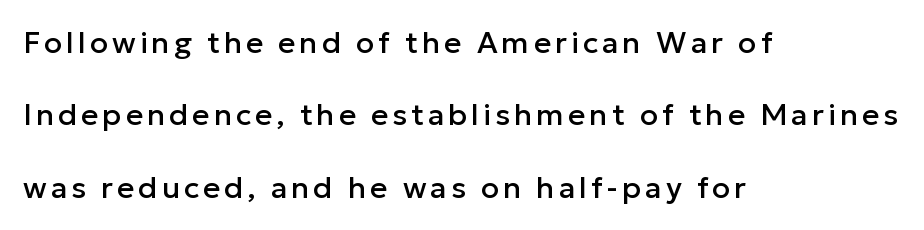
Q: Is the text italic (slanted)? A: No, it is upright.
Q: Is the typeface a serif or a sans-serif typeface? A: Sans-serif.
Q: Is the text underlined? A: No.
Q: How is the paragraph aligned? A: Left-aligned.
Q: Is the spacing between lines tight, normal or loose? A: Loose.
Q: Width (condensed, normal, or wide)? A: Normal.
Q: Stroke contrast? A: Low.
Q: x-height? A: Medium.
Q: Monospaced? A: No.
